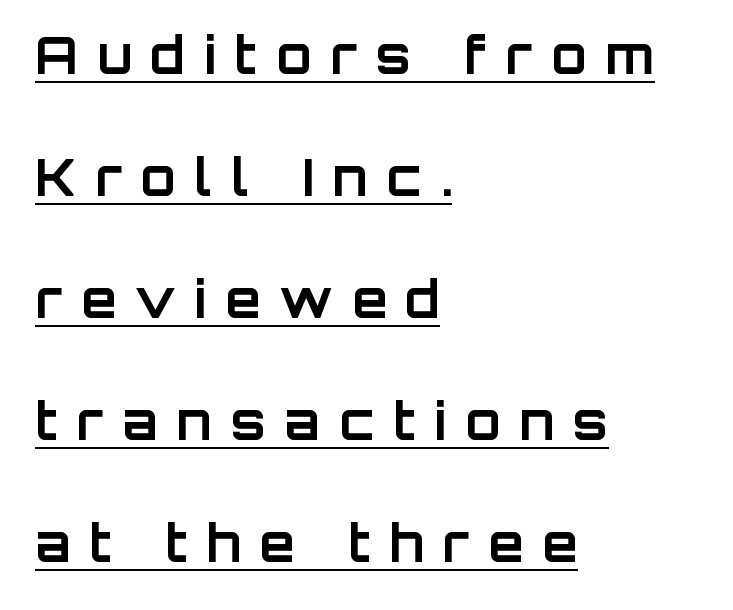
The image shows 51 px bold sans-serif type, upright; set left-aligned, loose line spacing (2.39x), unusually wide letter spacing (+0.37 em), underlined; low stroke contrast and a large x-height.
